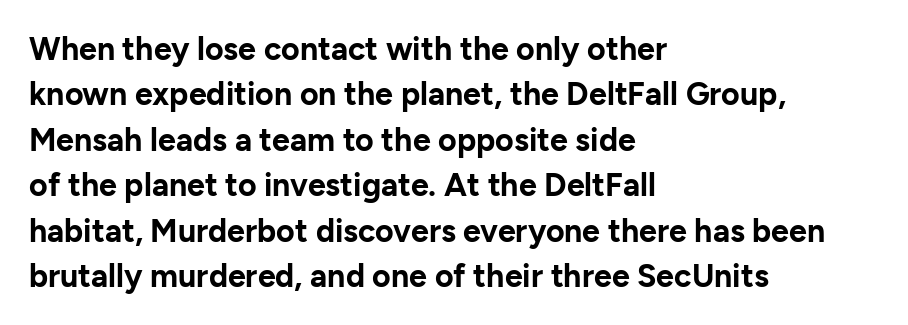
Q: Is the text bold? A: Yes.
Q: Is the text italic (slanted)? A: No, it is upright.
Q: Is the typeface a serif or a sans-serif typeface? A: Sans-serif.
Q: Is the text underlined? A: No.
Q: How is the paragraph aligned? A: Left-aligned.
Q: Is the spacing between letters normal or unusually wide? A: Normal.
Q: Is the spacing between lines tight, normal or loose? A: Normal.
Q: Width (condensed, normal, or wide)? A: Normal.
Q: Stroke contrast? A: Low.
Q: x-height? A: Medium.
Q: Monospaced? A: No.
